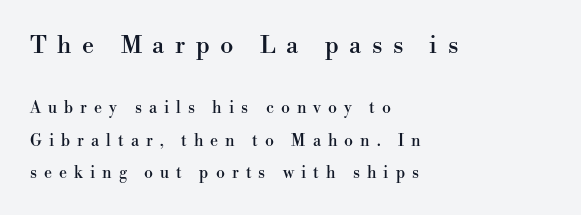
Q: Is the text italic (slanted)? A: No, it is upright.
Q: Is the text underlined? A: No.
Q: How is the paragraph aligned? A: Left-aligned.
Q: Is the spacing between letters normal or unusually wide? A: Unusually wide.
Q: Is the spacing between lines tight, normal or loose? A: Loose.
Q: Which block of text is set in a larger size, the first (top) or the second (bottom)? A: The first (top) one.
